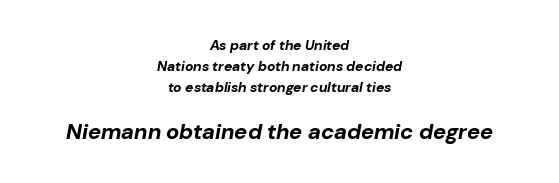
{"italic": "yes", "lean": "right", "slant_degrees": 10, "bold": "yes", "underline": "no", "align": "center", "line_spacing": "normal", "line_spacing_ratio": 1.51, "letter_spacing": "normal", "letter_spacing_em": 0.0, "larger_block": "second", "size_ratio": 1.57, "glyph_px": 22}
